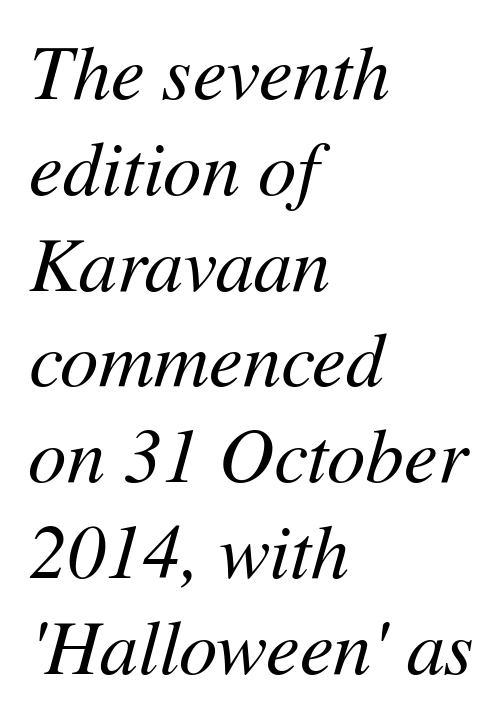
The image shows 76 px regular-weight type, italic (leaning right); set left-aligned, normal line spacing (1.26x), normal letter spacing, not underlined; medium stroke contrast and a medium x-height.
